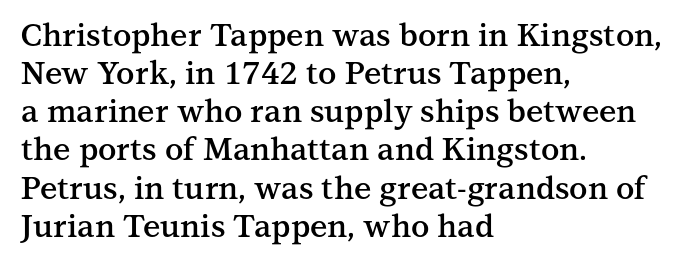
The image shows 31 px semibold serif type, upright; set left-aligned, line spacing 1.23x, normal letter spacing, not underlined; medium stroke contrast and a medium x-height.
